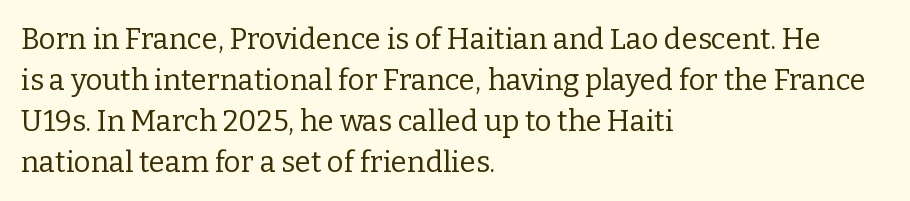
The image shows 29 px regular-weight serif type, upright; set left-aligned, normal line spacing (1.41x), normal letter spacing, not underlined; low stroke contrast and a medium x-height.
